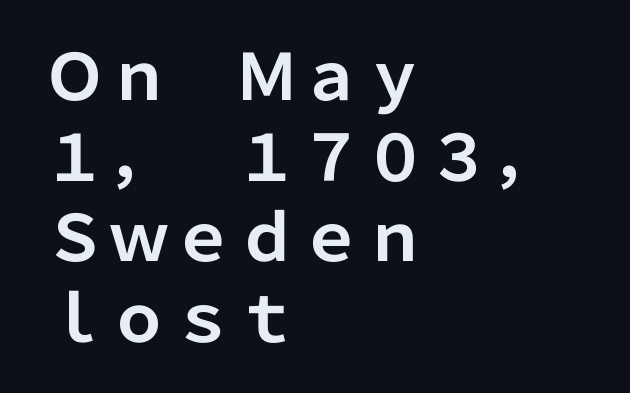
Baseline-to-baseline distance is the conventional proportion of letter height. The face used here has the dense, thick strokes of a bold. The glyphs in this specimen are sans serif. Glance below the letters and you will spot only blank space.
